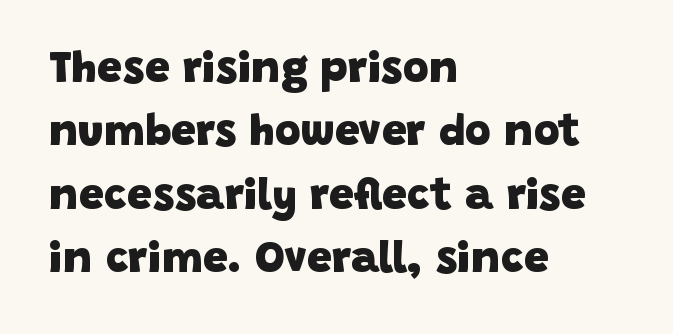
A clean baseline with only descenders dipping below it. Whoever set this chose a conventional vertical rhythm. Observe the absence of serifs on each vertical stroke in this sample. Think of a printed novel: that variable character pitch is what you see here. The setting favours the left margin, as ordinary paragraphs usually do. The letters sit at their default tracking, neither squeezed nor spread.
